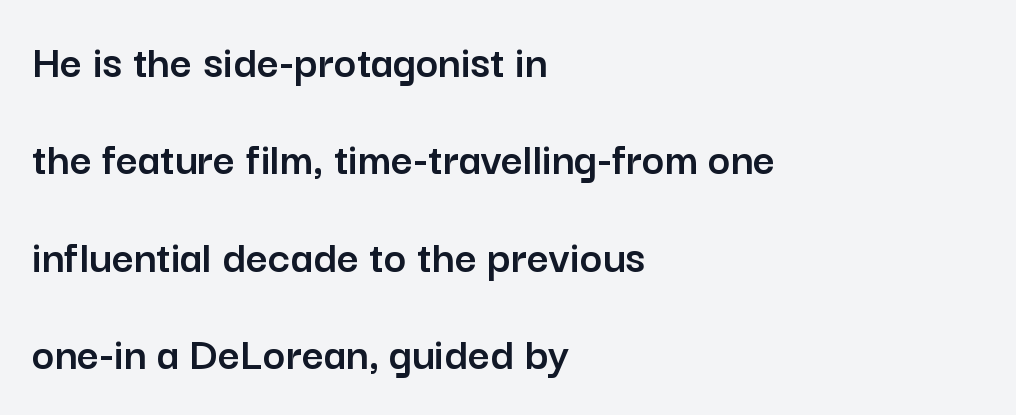
Spacing verdict: proportional, widths tailored to each character. Nope, no serifs anywhere on these letters. In terms of leading, this rendering errs on the spacious side. Every stem runs plumb, perpendicular to the baseline. These lines stack with their left ends in a neat column. The tracking reads as untouched default to a designer's eye.
